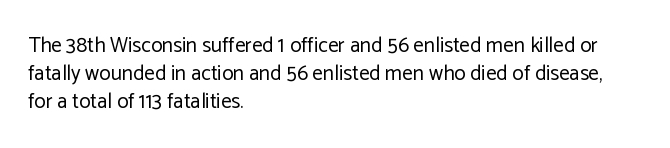
{"italic": "no", "bold": "no", "underline": "no", "align": "left", "line_spacing": "normal", "line_spacing_ratio": 1.33, "letter_spacing": "normal", "letter_spacing_em": 0.0, "glyph_px": 21}
